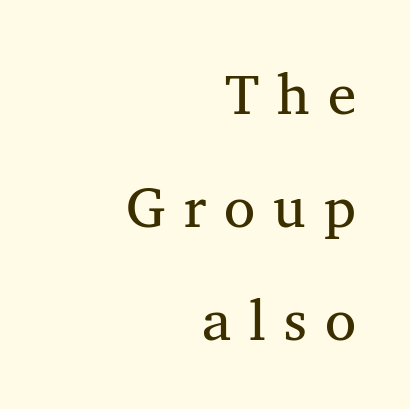
A quiet, ordinary-to-light weight characterises the typeface. Beneath every word, the page is bare. The letters advance in unequal steps, a hallmark of proportional type. Look at the bottom of the vertical strokes: they flare into serifs here. Baseline-to-baseline distance is far greater than the letter height.
